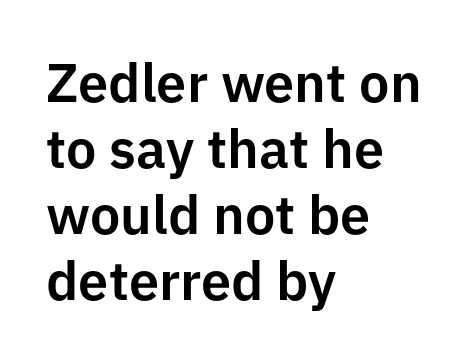
The image shows 54 px sans-serif type, upright; set left-aligned, line spacing 1.22x, normal letter spacing, not underlined; low stroke contrast and a medium x-height.
